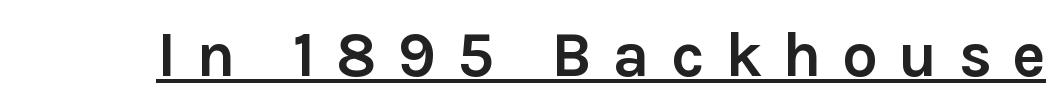
The image shows 63 px semibold sans-serif type, upright; set unusually wide letter spacing (+0.33 em), underlined; a medium x-height.
